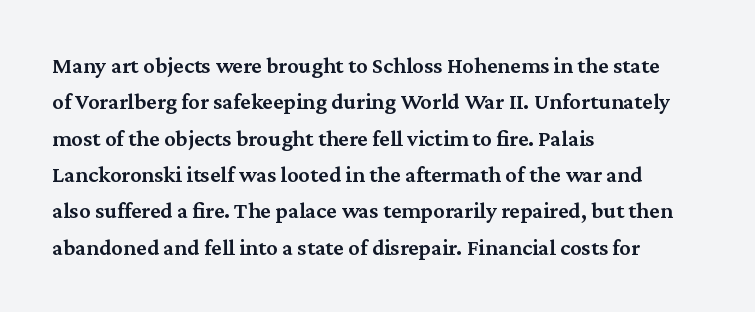
Q: Is the text bold? A: Semi-bold.
Q: Is the text italic (slanted)? A: No, it is upright.
Q: Is the text underlined? A: No.
Q: How is the paragraph aligned? A: Left-aligned.
Q: Is the spacing between letters normal or unusually wide? A: Normal.
Q: Is the spacing between lines tight, normal or loose? A: Normal.
